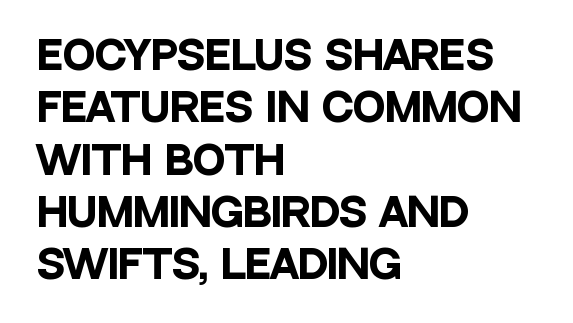
Q: Is the text bold? A: Yes.
Q: Is the text italic (slanted)? A: No, it is upright.
Q: Is the typeface a serif or a sans-serif typeface? A: Sans-serif.
Q: Is the text underlined? A: No.
Q: How is the paragraph aligned? A: Left-aligned.
Q: Is the spacing between letters normal or unusually wide? A: Normal.
Q: Is the spacing between lines tight, normal or loose? A: Normal.
Q: Width (condensed, normal, or wide)? A: Condensed.
Q: Stroke contrast? A: Low.
Q: x-height? A: Large.
Q: Monospaced? A: No.
